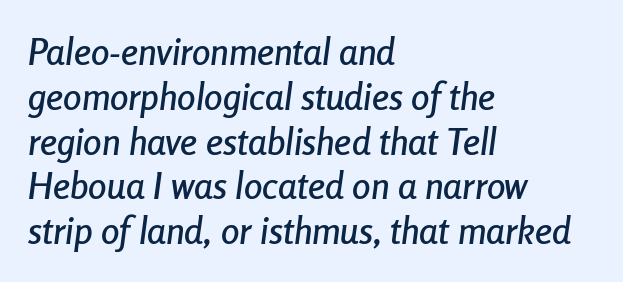
Q: Is the text italic (slanted)? A: Yes, it leans right by about 8 degrees.
Q: Is the text underlined? A: No.
Q: How is the paragraph aligned? A: Left-aligned.
Q: Is the spacing between letters normal or unusually wide? A: Normal.
Q: Width (condensed, normal, or wide)? A: Condensed.
Q: Stroke contrast? A: Low.
Q: x-height? A: Medium.
Q: Monospaced? A: No.
